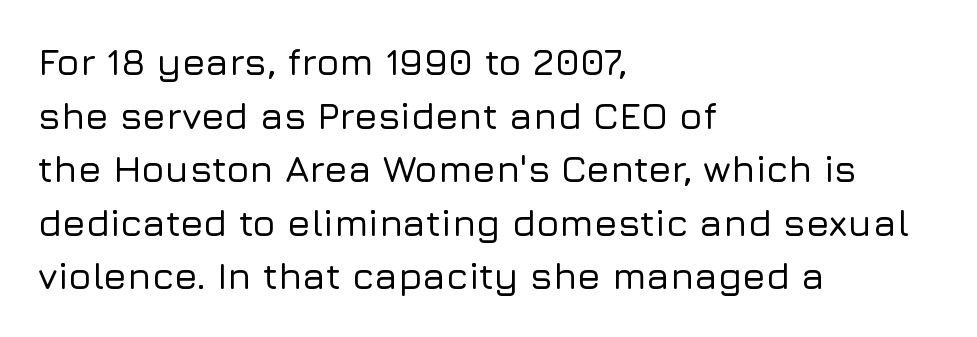
{"serif": "no", "italic": "no", "width": "normal", "stroke_contrast": "low", "x_height": "medium", "monospaced": "no", "underline": "no", "align": "left", "line_spacing": "normal", "line_spacing_ratio": 1.41, "letter_spacing": "normal", "letter_spacing_em": 0.0, "glyph_px": 38}
